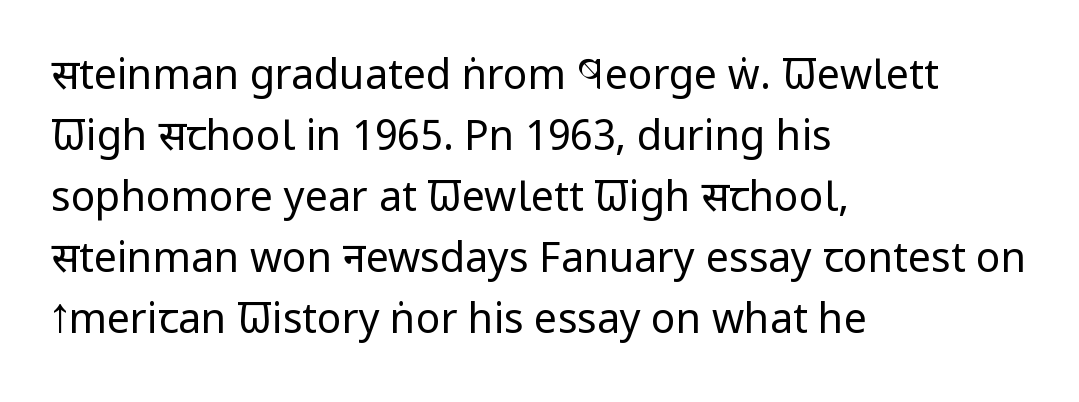
Is this a heavy cut? Hardly; it is regular or lighter. Underlining? Definitely not there. A classic flush-left, rag-right setting is used for this passage. This sample uses plain, unmodified letter spacing. The lettering stays uniformly vertical, giving the passage a roman look.
